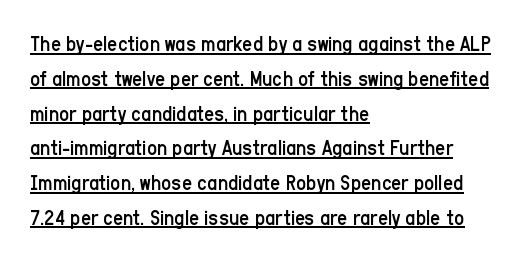
Casual observation: everything's shoved over to the left. No italicization has been applied; the sample stays upright. The block of text has a typical density, with ordinary space between rows. On a weight scale, this lands at 450 or below.
